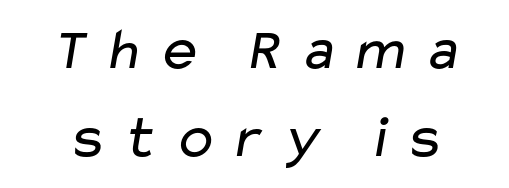
{"serif": "no", "bold": "no", "weight": "regular", "width": "wide", "stroke_contrast": "low", "x_height": "medium", "monospaced": "no", "underline": "no", "line_spacing": "normal", "line_spacing_ratio": 1.46, "letter_spacing": "wide", "letter_spacing_em": 0.21, "glyph_px": 60}
